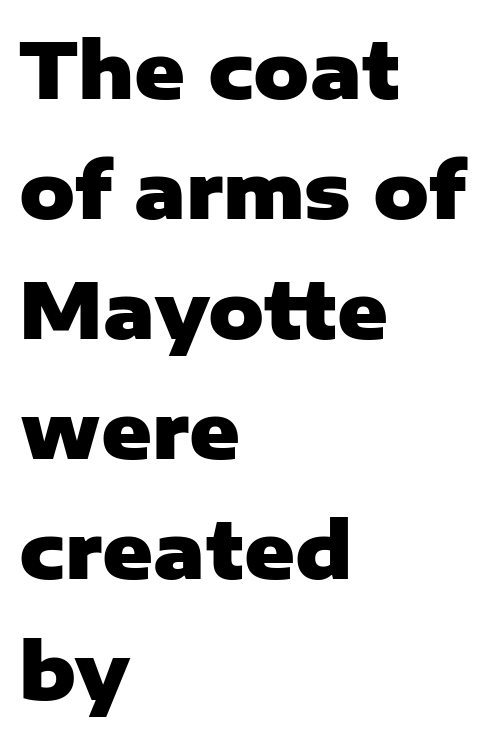
The image shows 77 px heavy sans-serif type, upright; set left-aligned, normal line spacing (1.56x), normal letter spacing, not underlined; low stroke contrast and a medium x-height.
